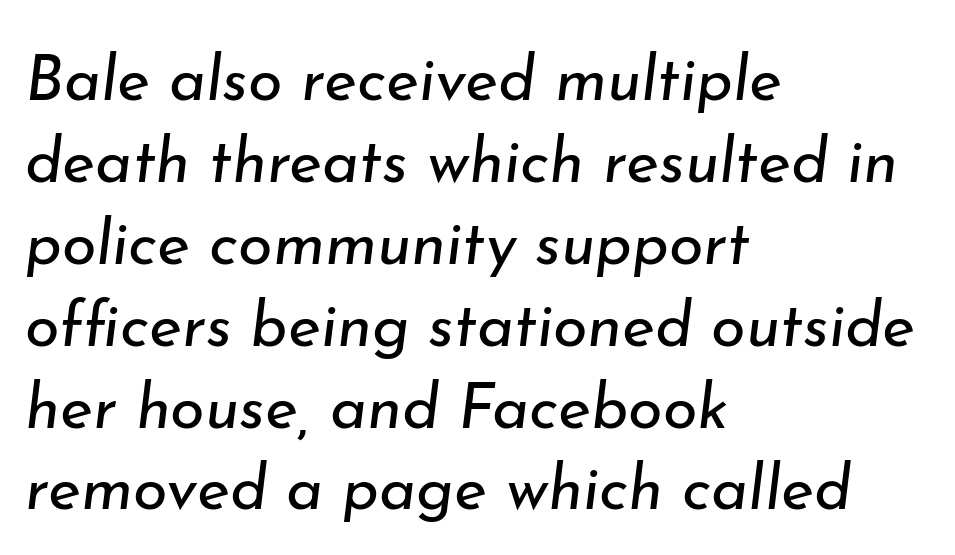
{"italic": "yes", "lean": "right", "slant_degrees": 7, "bold": "no", "weight": "regular", "width": "normal", "stroke_contrast": "low", "x_height": "small", "monospaced": "no", "underline": "no", "align": "left", "line_spacing": "normal", "line_spacing_ratio": 1.3, "letter_spacing": "normal", "letter_spacing_em": 0.0, "glyph_px": 63}
